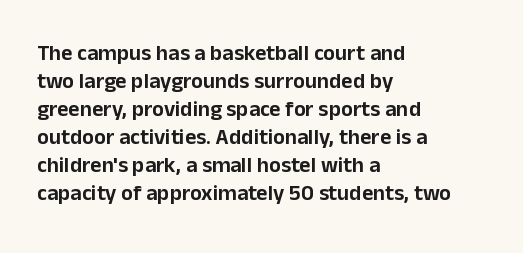
The image shows 22 px text type, upright; set left-aligned, normal line spacing (1.27x), normal letter spacing, not underlined.
